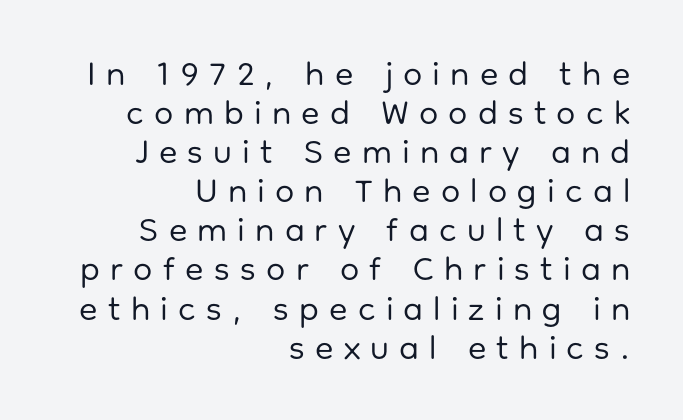
The image shows 34 px regular-weight sans-serif type, upright; set right-aligned, tight line spacing (1.15x), unusually wide letter spacing (+0.3 em), not underlined; low stroke contrast and a medium x-height.
